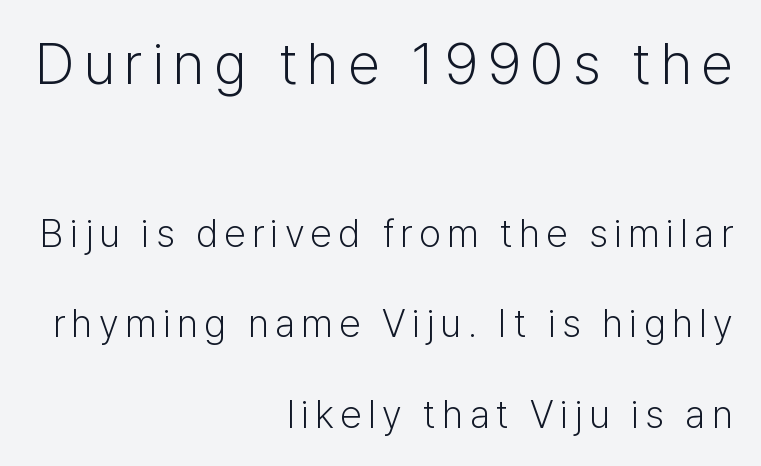
{"serif": "no", "italic": "no", "bold": "no", "weight": "light", "width": "normal", "stroke_contrast": "low", "x_height": "medium", "monospaced": "no", "underline": "no", "align": "right", "line_spacing": "loose", "line_spacing_ratio": 2.32, "larger_block": "first", "size_ratio": 1.49, "glyph_px": 58}
